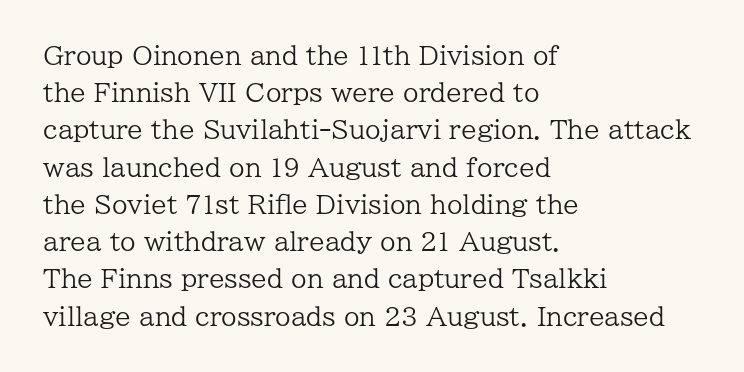
Each new line begins a customary step beneath the previous one. In CSS terms this would be text-align: left. Every character sits straight up, as roman type does. Inter-character spacing is left at the font's built-in metrics.
